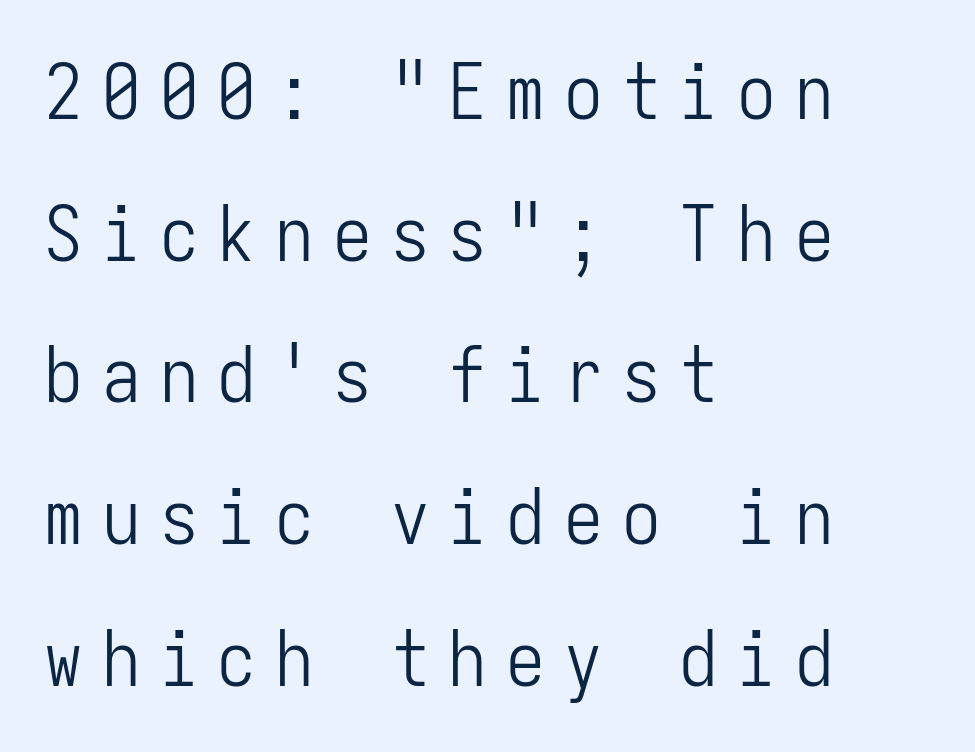
Q: Is the text bold? A: No.
Q: Is the text italic (slanted)? A: No, it is upright.
Q: Is the typeface a serif or a sans-serif typeface? A: Sans-serif.
Q: Is the text underlined? A: No.
Q: How is the paragraph aligned? A: Left-aligned.
Q: Is the spacing between letters normal or unusually wide? A: Unusually wide.
Q: Width (condensed, normal, or wide)? A: Condensed.
Q: Stroke contrast? A: Low.
Q: x-height? A: Medium.
Q: Monospaced? A: Yes.
